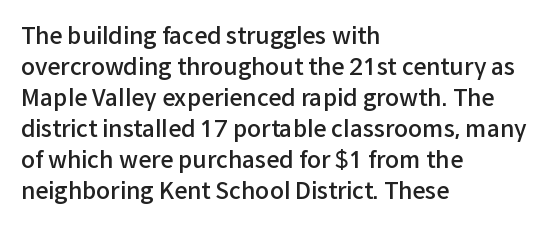
A bare baseline throughout the passage. The gaps between neighbouring characters are ordinary and unremarkable. These lines were composed using upright roman letters. Honestly, the row spacing looks completely unremarkable. In terms of weight, the rendering is demibold, just under bold. The typesetter chose a ragged-right arrangement here.
